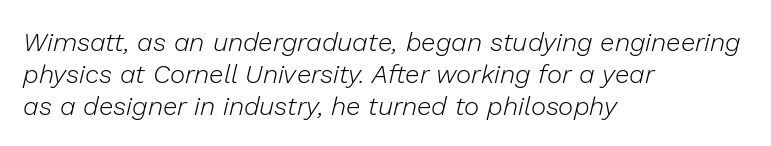
The image shows 26 px text type, italic (leaning right); set left-aligned, line spacing 1.23x, normal letter spacing, not underlined.
